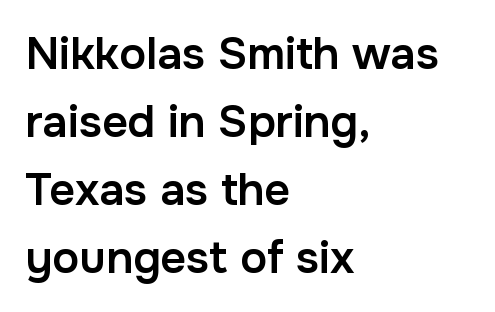
The ragged edge is on the right, which tells us the setting is flush left. Honestly, the row spacing looks completely unremarkable. No feet cap the strokes, marking this as sans-serif type. What stands out about the letter spacing? Nothing — it is the standard amount. The area under the type is left untouched.
